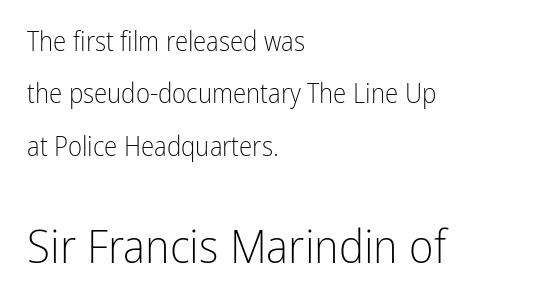
Heft: none added — not bold. The designer gave the closing block more size than the opening block. You could not count columns in this text — the font is proportionally spaced. Glance below the letters and you will spot only blank space.
